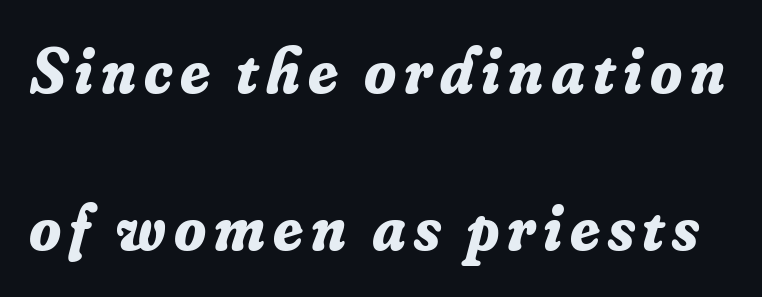
Q: Is the text bold? A: Yes.
Q: Is the text italic (slanted)? A: Yes, it leans right by about 16 degrees.
Q: Is the typeface a serif or a sans-serif typeface? A: Serif.
Q: Is the text underlined? A: No.
Q: Is the spacing between lines tight, normal or loose? A: Loose.
Q: Width (condensed, normal, or wide)? A: Normal.
Q: Stroke contrast? A: Low.
Q: x-height? A: Small.
Q: Monospaced? A: No.
